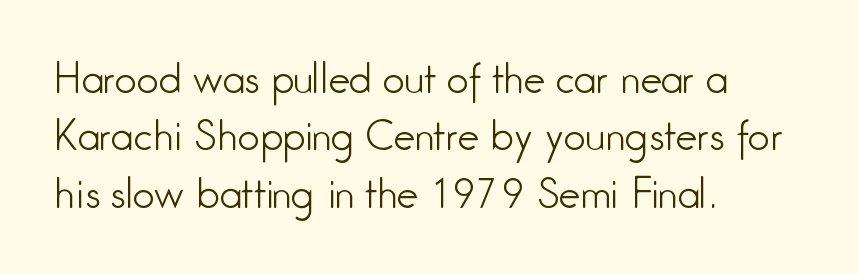
{"serif": "no", "italic": "no", "bold": "no", "weight": "light", "width": "condensed", "stroke_contrast": "low", "x_height": "medium", "monospaced": "no", "underline": "no", "align": "left", "line_spacing": "normal", "line_spacing_ratio": 1.47, "letter_spacing": "normal", "letter_spacing_em": 0.0, "glyph_px": 39}
